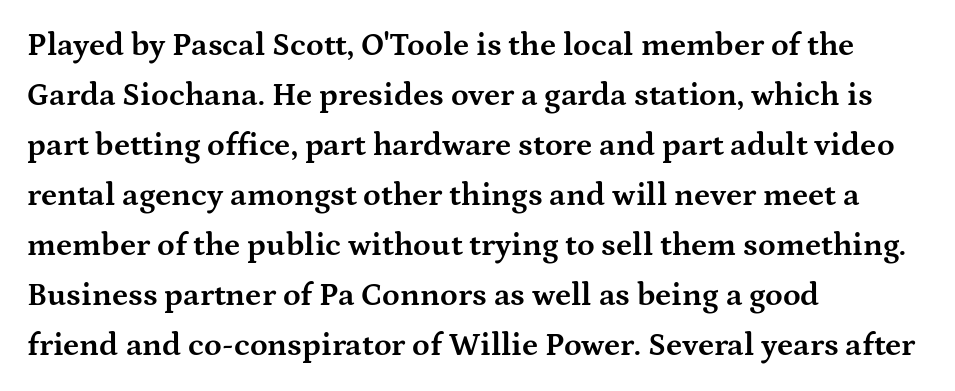
Q: Is the text bold? A: Yes.
Q: Is the text italic (slanted)? A: No, it is upright.
Q: Is the typeface a serif or a sans-serif typeface? A: Serif.
Q: Is the text underlined? A: No.
Q: How is the paragraph aligned? A: Left-aligned.
Q: Is the spacing between letters normal or unusually wide? A: Normal.
Q: Is the spacing between lines tight, normal or loose? A: Normal.
Q: Width (condensed, normal, or wide)? A: Wide.
Q: Stroke contrast? A: Medium.
Q: x-height? A: Medium.
Q: Monospaced? A: No.
